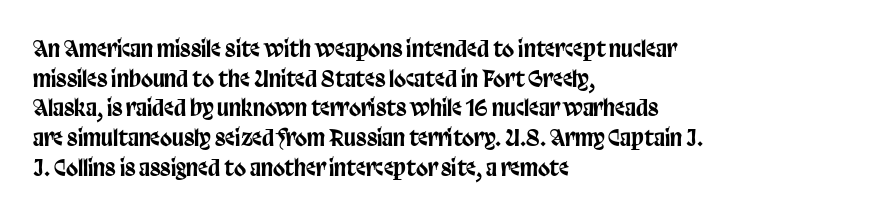
{"italic": "no", "underline": "no", "align": "left", "line_spacing": "normal", "line_spacing_ratio": 1.35, "letter_spacing": "normal", "letter_spacing_em": 0.0, "glyph_px": 22}
